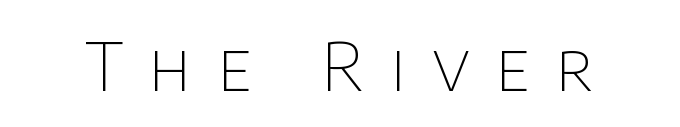
The image shows 67 px thin sans-serif type, upright; set unusually wide letter spacing (+0.4 em), not underlined; low stroke contrast and a large x-height.
